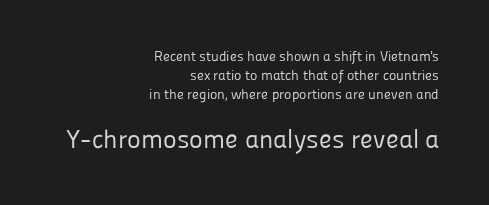
Q: Is the text bold? A: No.
Q: Is the text italic (slanted)? A: No, it is upright.
Q: Is the text underlined? A: No.
Q: How is the paragraph aligned? A: Right-aligned.
Q: Is the spacing between letters normal or unusually wide? A: Normal.
Q: Is the spacing between lines tight, normal or loose? A: Normal.
Q: Which block of text is set in a larger size, the first (top) or the second (bottom)? A: The second (bottom) one.
